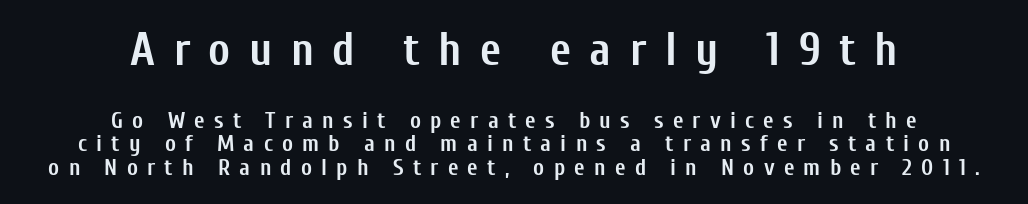
{"serif": "no", "italic": "no", "bold": "yes", "weight": "semibold", "width": "condensed", "stroke_contrast": "low", "x_height": "medium", "monospaced": "no", "underline": "no", "align": "center", "line_spacing": "tight", "line_spacing_ratio": 1.02, "letter_spacing": "wide", "letter_spacing_em": 0.4, "larger_block": "first", "size_ratio": 2.0, "glyph_px": 46}
